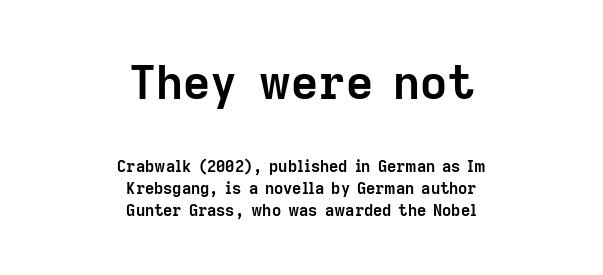
Q: Is the text bold? A: Yes.
Q: Is the text italic (slanted)? A: No, it is upright.
Q: Is the typeface a serif or a sans-serif typeface? A: Sans-serif.
Q: Is the text underlined? A: No.
Q: How is the paragraph aligned? A: Centered.
Q: Is the spacing between letters normal or unusually wide? A: Normal.
Q: Is the spacing between lines tight, normal or loose? A: Normal.
Q: Which block of text is set in a larger size, the first (top) or the second (bottom)? A: The first (top) one.
Q: Width (condensed, normal, or wide)? A: Normal.
Q: Stroke contrast? A: Low.
Q: x-height? A: Medium.
Q: Monospaced? A: No.
